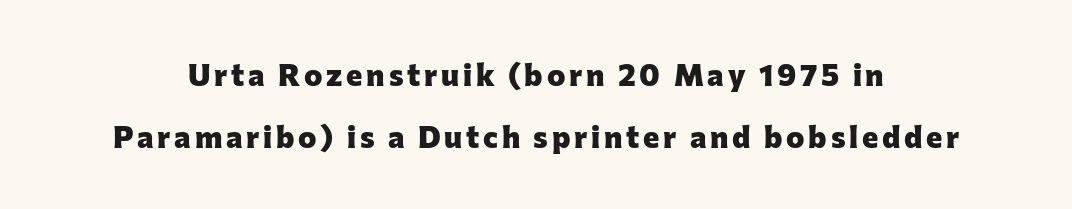
{"serif": "no", "italic": "no", "bold": "yes", "weight": "heavy", "width": "normal", "stroke_contrast": "low", "x_height": "medium", "monospaced": "no", "underline": "no", "line_spacing": "loose", "line_spacing_ratio": 2.0, "glyph_px": 31}
